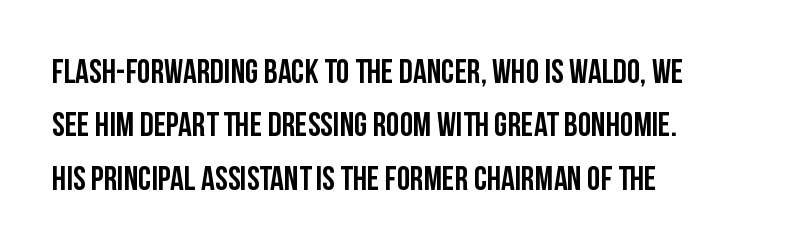
Q: Is the text italic (slanted)? A: No, it is upright.
Q: Is the typeface a serif or a sans-serif typeface? A: Sans-serif.
Q: Is the text underlined? A: No.
Q: How is the paragraph aligned? A: Left-aligned.
Q: Is the spacing between letters normal or unusually wide? A: Normal.
Q: Is the spacing between lines tight, normal or loose? A: Normal.
Q: Width (condensed, normal, or wide)? A: Condensed.
Q: Stroke contrast? A: Low.
Q: x-height? A: Large.
Q: Monospaced? A: No.
